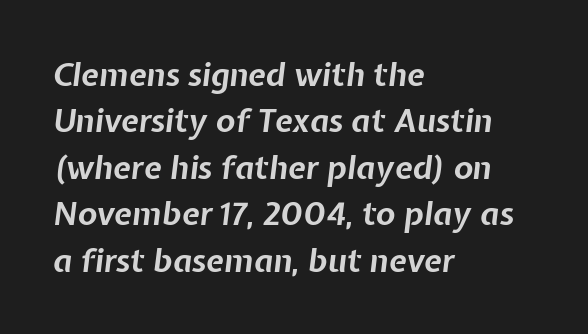
A dark, heavy texture on the line: the type is bold. Observe the ordinary spacing: letters are neighbours, not strangers. Here the designer chose a conventional face with non-uniform glyph widths. Leading: standard.
